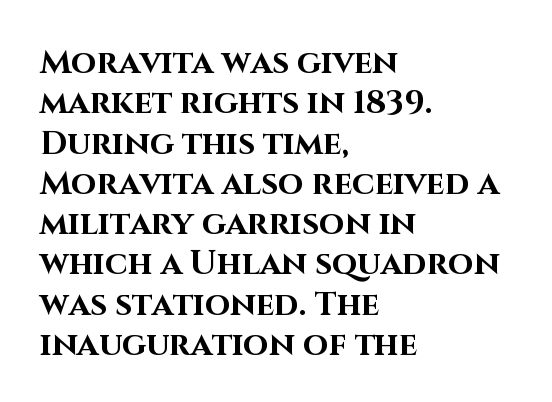
Q: Is the text bold? A: Yes.
Q: Is the text italic (slanted)? A: No, it is upright.
Q: Is the typeface a serif or a sans-serif typeface? A: Sans-serif.
Q: Is the text underlined? A: No.
Q: How is the paragraph aligned? A: Left-aligned.
Q: Is the spacing between letters normal or unusually wide? A: Normal.
Q: Width (condensed, normal, or wide)? A: Normal.
Q: Stroke contrast? A: High.
Q: x-height? A: Large.
Q: Monospaced? A: No.
